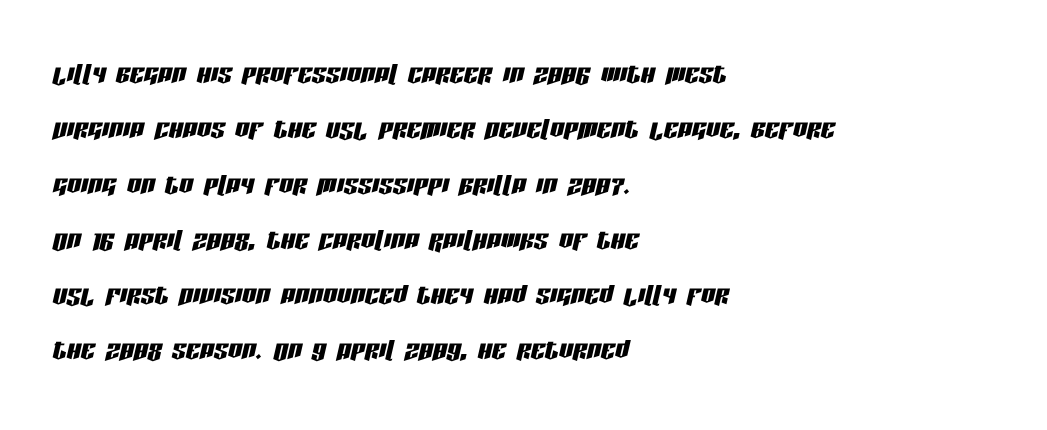
Q: Is the text italic (slanted)? A: Yes, it leans right by about 13 degrees.
Q: Is the text underlined? A: No.
Q: How is the paragraph aligned? A: Left-aligned.
Q: Is the spacing between letters normal or unusually wide? A: Normal.
Q: Is the spacing between lines tight, normal or loose? A: Normal.
Q: Width (condensed, normal, or wide)? A: Condensed.
Q: Stroke contrast? A: Low.
Q: x-height? A: Large.
Q: Monospaced? A: No.
